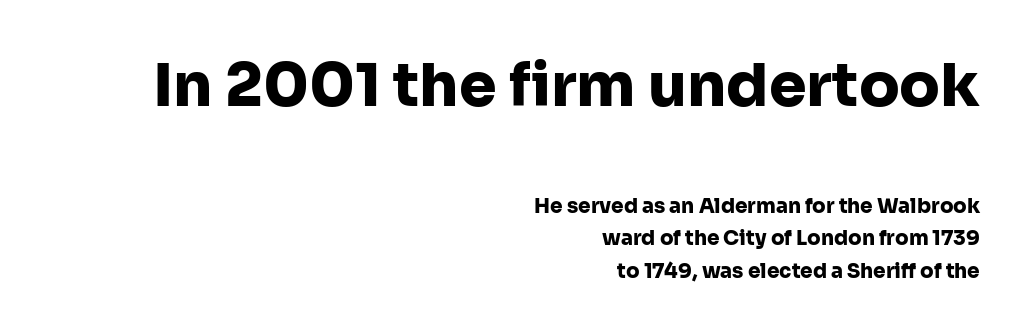
Q: Is the text bold? A: Yes.
Q: Is the text italic (slanted)? A: No, it is upright.
Q: Is the typeface a serif or a sans-serif typeface? A: Sans-serif.
Q: Is the text underlined? A: No.
Q: How is the paragraph aligned? A: Right-aligned.
Q: Is the spacing between letters normal or unusually wide? A: Normal.
Q: Is the spacing between lines tight, normal or loose? A: Normal.
Q: Which block of text is set in a larger size, the first (top) or the second (bottom)? A: The first (top) one.
Q: Width (condensed, normal, or wide)? A: Normal.
Q: Stroke contrast? A: Low.
Q: x-height? A: Medium.
Q: Monospaced? A: No.
